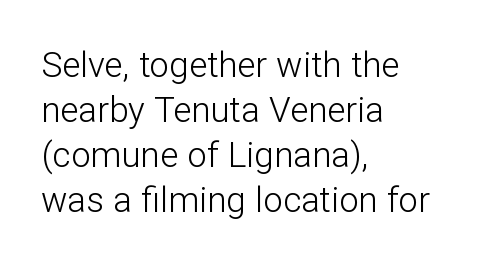
The image shows 35 px light sans-serif type, upright; set left-aligned, normal line spacing (1.29x), normal letter spacing, not underlined; low stroke contrast and a medium x-height.
